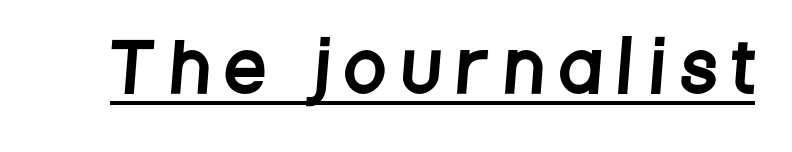
{"serif": "no", "width": "condensed", "stroke_contrast": "low", "x_height": "large", "monospaced": "no", "underline": "yes", "letter_spacing": "wide", "letter_spacing_em": 0.27, "glyph_px": 66}
